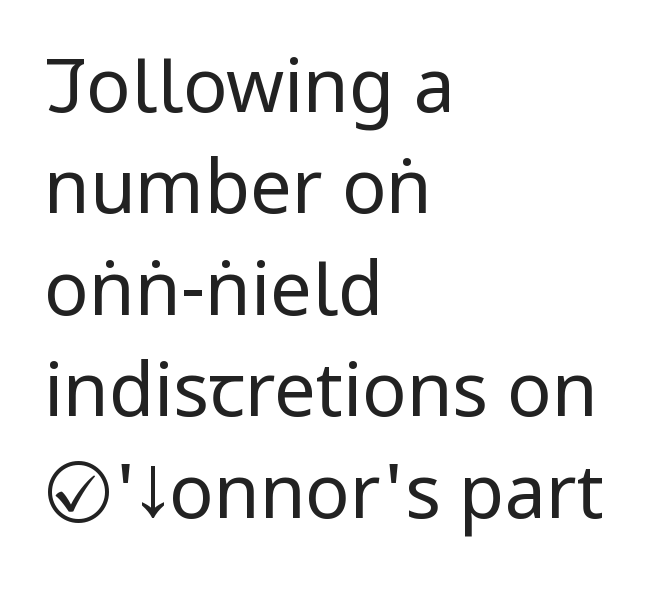
The image shows 74 px regular-weight, condensed sans-serif type, upright; set left-aligned, normal line spacing (1.37x), normal letter spacing, not underlined; low stroke contrast and a large x-height.
